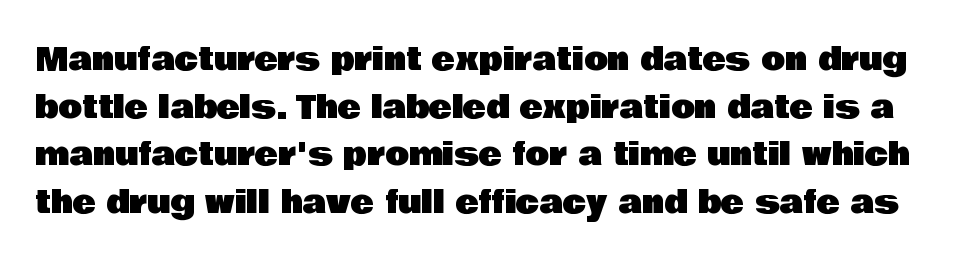
{"serif": "no", "italic": "no", "width": "normal", "stroke_contrast": "low", "x_height": "large", "monospaced": "no", "underline": "no", "line_spacing": "normal", "line_spacing_ratio": 1.54, "letter_spacing": "normal", "letter_spacing_em": 0.0, "glyph_px": 31}
